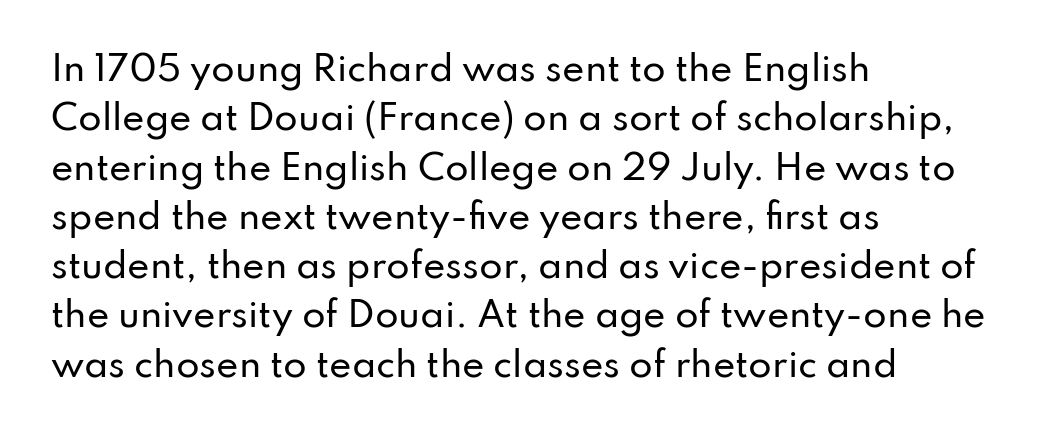
Unlike italic type, these characters show no tilt at all. Line beginnings align vertically; line endings do not. The line texture is even and compact thanks to regular tracking. The passage shown is typeset with a sans-serif family. Evenly set lines give the paragraph a standard silhouette.
